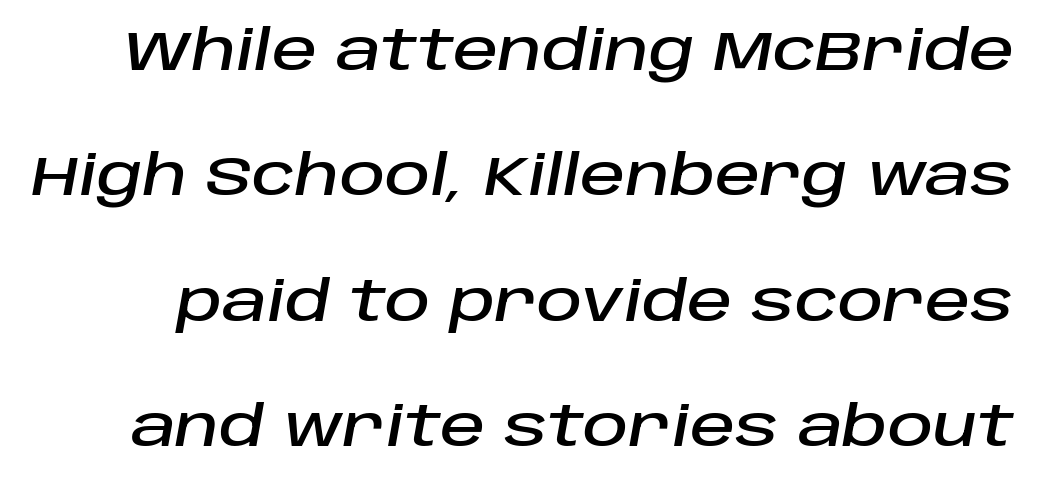
{"italic": "yes", "lean": "right", "slant_degrees": 10, "width": "normal", "stroke_contrast": "low", "x_height": "large", "monospaced": "no", "underline": "no", "line_spacing": "loose", "line_spacing_ratio": 2.24, "letter_spacing": "normal", "letter_spacing_em": 0.0, "glyph_px": 56}
